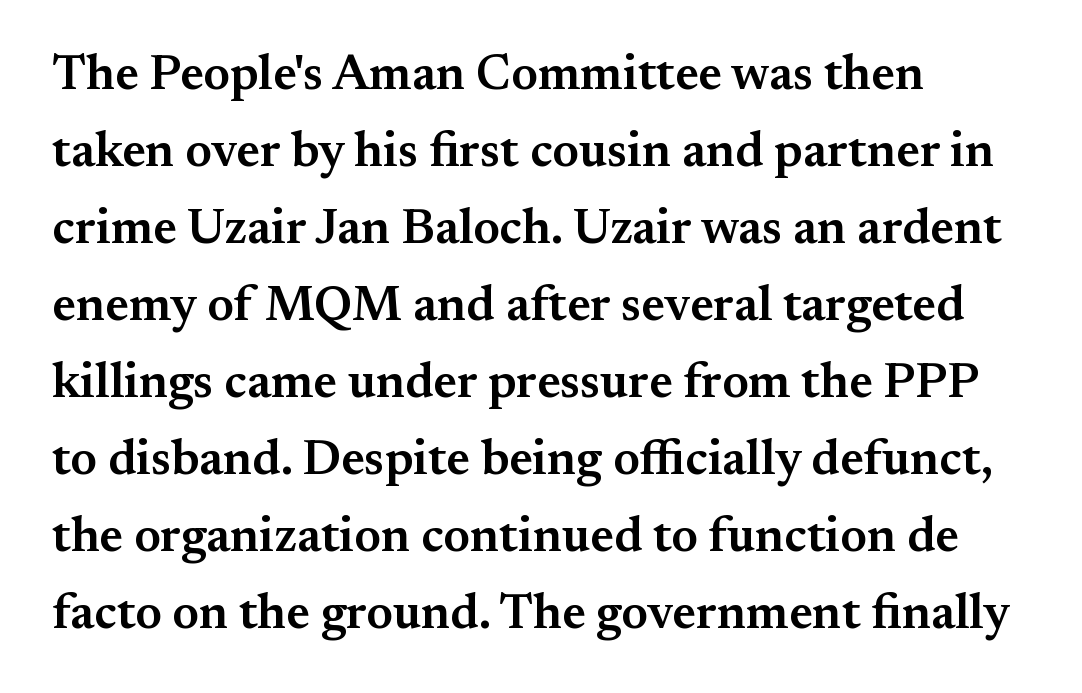
Q: Is the text bold? A: Semi-bold.
Q: Is the text italic (slanted)? A: No, it is upright.
Q: Is the typeface a serif or a sans-serif typeface? A: Serif.
Q: Is the text underlined? A: No.
Q: How is the paragraph aligned? A: Left-aligned.
Q: Is the spacing between letters normal or unusually wide? A: Normal.
Q: Is the spacing between lines tight, normal or loose? A: Normal.
Q: Width (condensed, normal, or wide)? A: Normal.
Q: Stroke contrast? A: Medium.
Q: x-height? A: Small.
Q: Monospaced? A: No.
